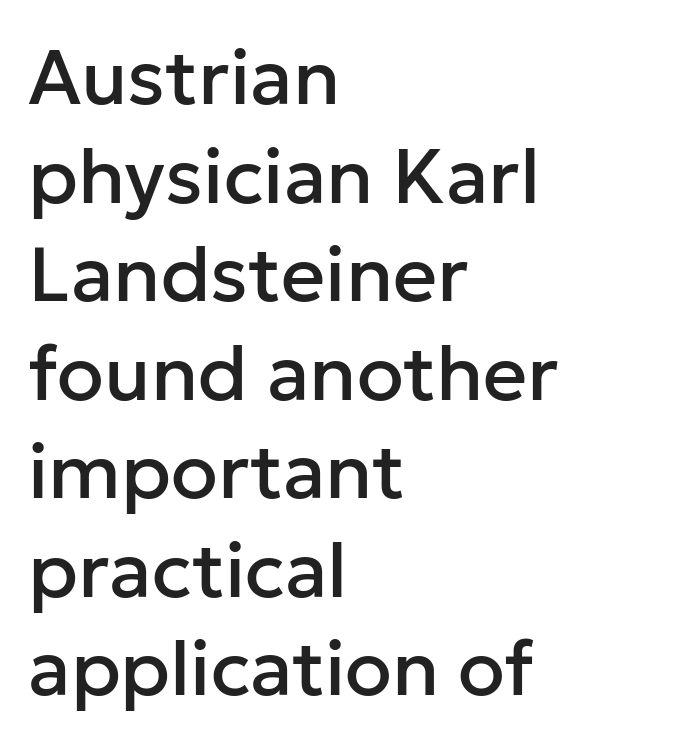
This sample uses a sans-serif face. Descenders hang freely into open space. This is the regular roman posture of the typeface. These lines are rendered in a variable-pitch font. This rendering uses left alignment, leaving the right contour irregular. You could call the tracking neutral — neither tight nor loose.
